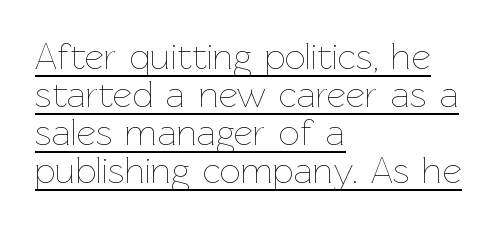
The typeface has the unassuming heft of standard copy or less. Is this a fixed-width face? No — the glyphs have proportional, varying widths. The text block is weighted toward the left margin, trailing off unevenly rightward. The line-height multiplier appears low, near solid setting. Compared with undecorated copy, this sample adds a rule below the words. These lines keep a tight, regular rhythm from letter to letter.
